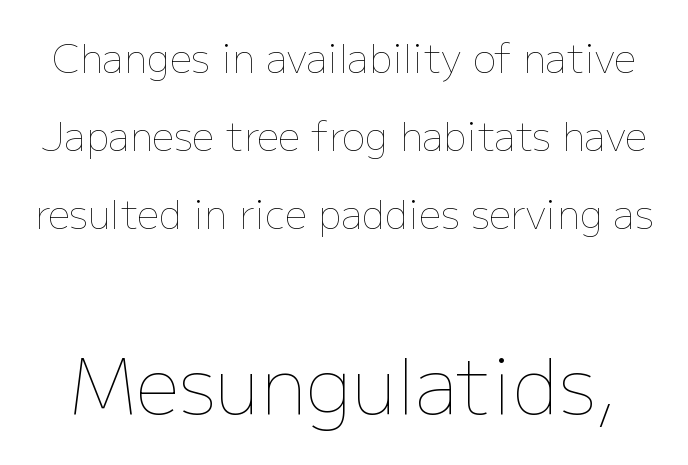
Each new line begins a long way beneath the previous one. Reading top to bottom, the characters get bigger at the block break. Is this a fixed-width face? No — the glyphs have proportional, varying widths. Tracking here is standard; glyphs follow each other at the usual distance. Quick note: underline off.
